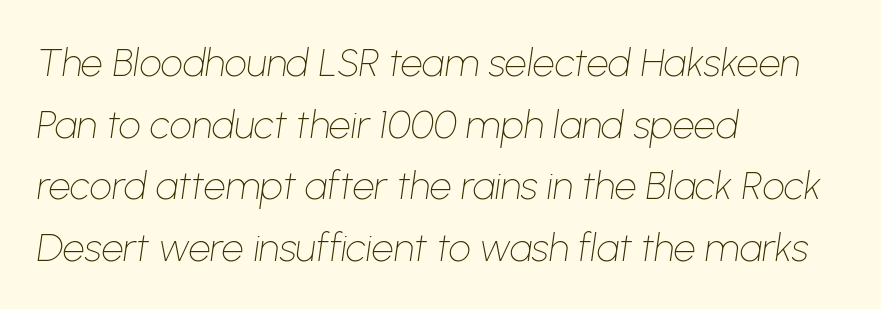
Q: Is the text bold? A: No.
Q: Is the text italic (slanted)? A: Yes, it leans right by about 8 degrees.
Q: Is the text underlined? A: No.
Q: How is the paragraph aligned? A: Left-aligned.
Q: Is the spacing between letters normal or unusually wide? A: Normal.
Q: Is the spacing between lines tight, normal or loose? A: Normal.
Q: Width (condensed, normal, or wide)? A: Normal.
Q: Stroke contrast? A: Low.
Q: x-height? A: Medium.
Q: Monospaced? A: No.
